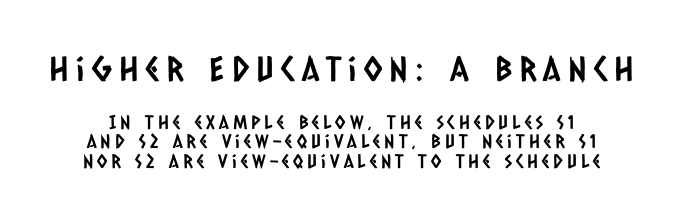
Q: Is the typeface a serif or a sans-serif typeface? A: Sans-serif.
Q: Is the text underlined? A: No.
Q: Is the spacing between letters normal or unusually wide? A: Unusually wide.
Q: Is the spacing between lines tight, normal or loose? A: Tight.
Q: Which block of text is set in a larger size, the first (top) or the second (bottom)? A: The first (top) one.
Q: Width (condensed, normal, or wide)? A: Condensed.
Q: Stroke contrast? A: Low.
Q: x-height? A: Large.
Q: Monospaced? A: No.
